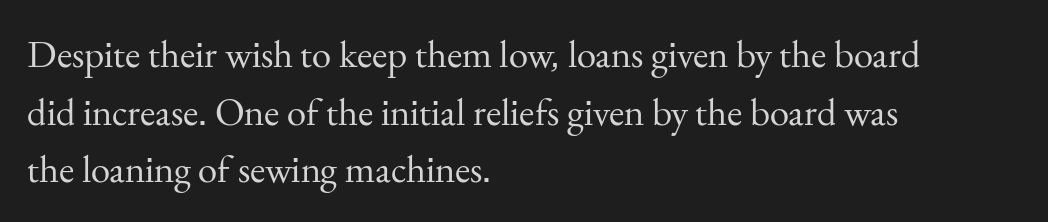
Posture: straight, roman, zero tilt. Only glyphs here, with clear space below each row. Line starts are locked; line ends wander. Successive baselines arrive at the customary interval. This sample uses a serif face.
